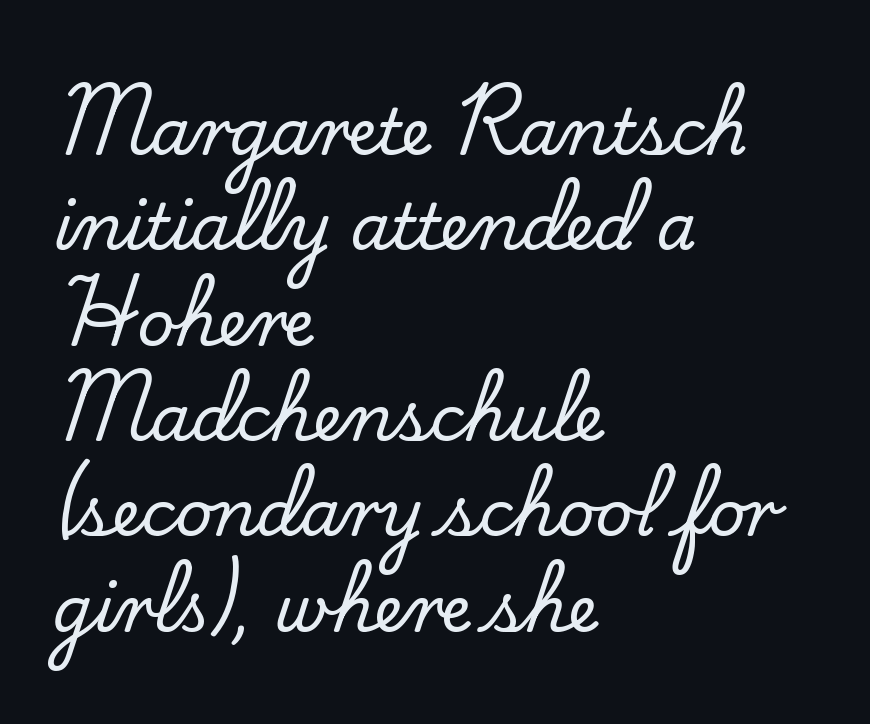
Teacher's note: observe the even left margin — that is flush-left alignment. A typesetter would call this leading conventional body-copy spacing. You could not count columns in this text — the font is proportionally spaced.
